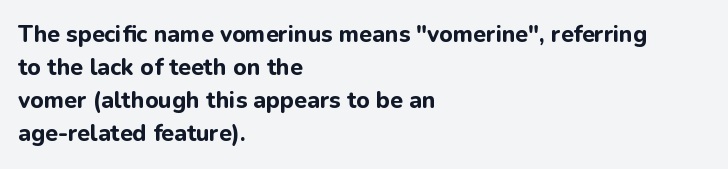
Q: Is the text bold? A: Yes.
Q: Is the text italic (slanted)? A: No, it is upright.
Q: Is the text underlined? A: No.
Q: How is the paragraph aligned? A: Left-aligned.
Q: Is the spacing between letters normal or unusually wide? A: Normal.
Q: Is the spacing between lines tight, normal or loose? A: Normal.
